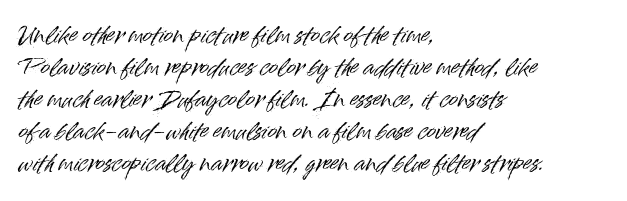
The image shows 22 px text type; set left-aligned, normal line spacing (1.45x), normal letter spacing, not underlined.
